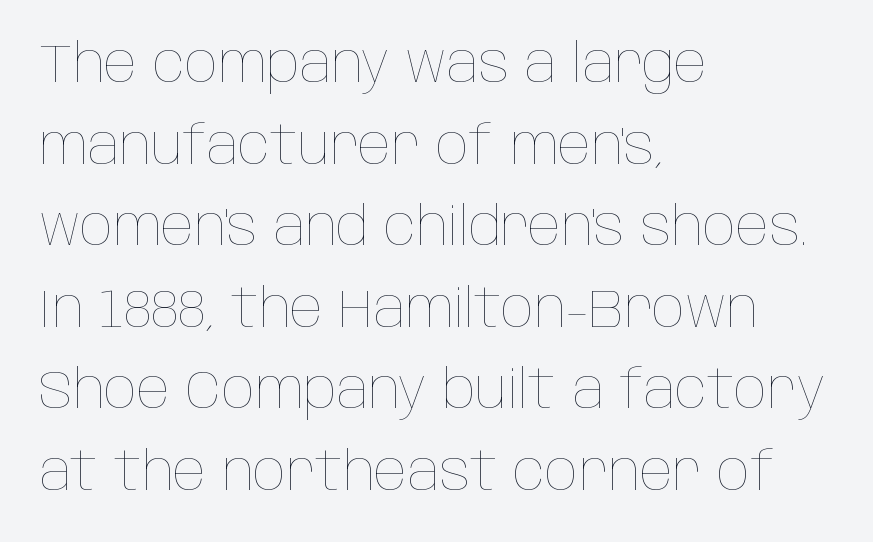
The image shows 54 px thin, condensed type, upright; set left-aligned, normal line spacing (1.51x), normal letter spacing, not underlined; low stroke contrast and a large x-height.
